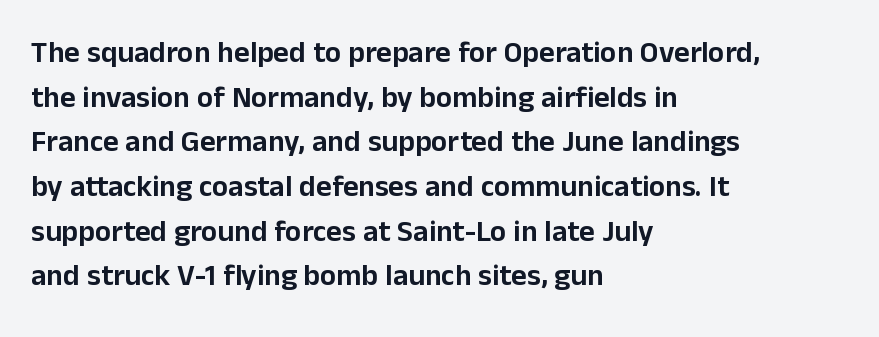
Q: Is the text italic (slanted)? A: No, it is upright.
Q: Is the typeface a serif or a sans-serif typeface? A: Sans-serif.
Q: Is the text underlined? A: No.
Q: How is the paragraph aligned? A: Left-aligned.
Q: Is the spacing between letters normal or unusually wide? A: Normal.
Q: Is the spacing between lines tight, normal or loose? A: Normal.
Q: Width (condensed, normal, or wide)? A: Normal.
Q: Stroke contrast? A: Low.
Q: x-height? A: Medium.
Q: Monospaced? A: No.
